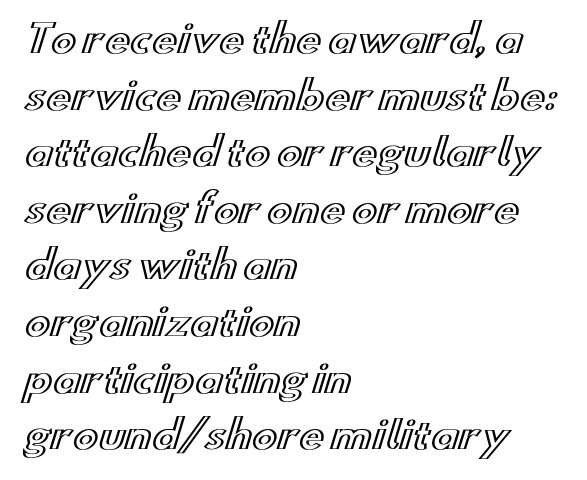
Q: Is the text italic (slanted)? A: Yes.
Q: Is the text underlined? A: No.
Q: How is the paragraph aligned? A: Left-aligned.
Q: Is the spacing between letters normal or unusually wide? A: Normal.
Q: Is the spacing between lines tight, normal or loose? A: Normal.
Q: Width (condensed, normal, or wide)? A: Wide.
Q: x-height? A: Small.
Q: Monospaced? A: No.
